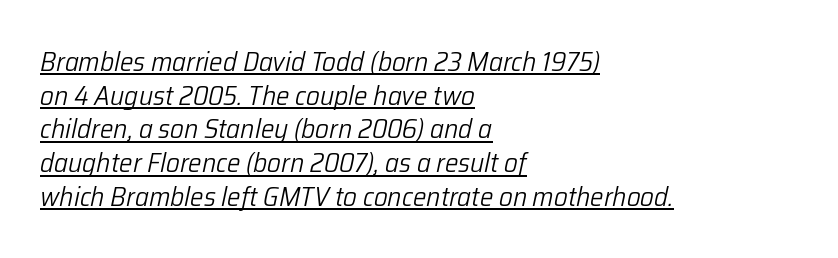
Every word sits above its own underline. Line spacing here is normal. Counters stay open thanks to moderate or lighter strokes. Each line starts at the same left margin while the right side varies. Every character sits at an angle, as italics do. Honestly, the letter spacing is just normal — you wouldn't notice it.
